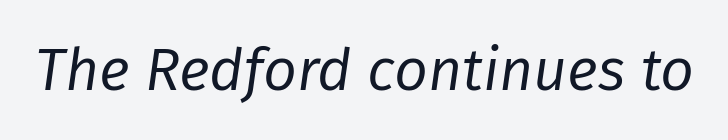
{"italic": "yes", "lean": "right", "slant_degrees": 8, "bold": "no", "weight": "regular", "width": "normal", "stroke_contrast": "low", "x_height": "medium", "monospaced": "no", "underline": "no", "letter_spacing": "normal", "letter_spacing_em": 0.0, "glyph_px": 59}
